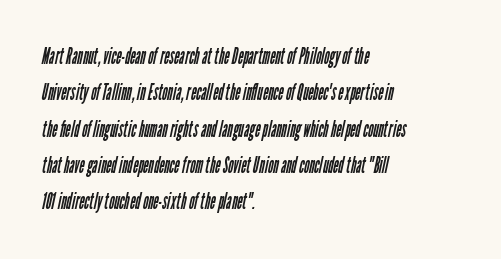
Q: Is the text bold? A: No.
Q: Is the text underlined? A: No.
Q: How is the paragraph aligned? A: Left-aligned.
Q: Is the spacing between letters normal or unusually wide? A: Normal.
Q: Is the spacing between lines tight, normal or loose? A: Normal.
